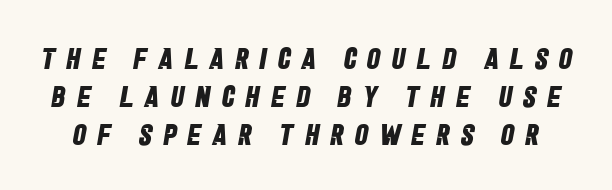
Q: Is the text bold? A: Yes.
Q: Is the typeface a serif or a sans-serif typeface? A: Sans-serif.
Q: Is the text underlined? A: No.
Q: Is the spacing between letters normal or unusually wide? A: Unusually wide.
Q: Is the spacing between lines tight, normal or loose? A: Normal.
Q: Width (condensed, normal, or wide)? A: Condensed.
Q: Stroke contrast? A: Low.
Q: x-height? A: Large.
Q: Monospaced? A: No.
